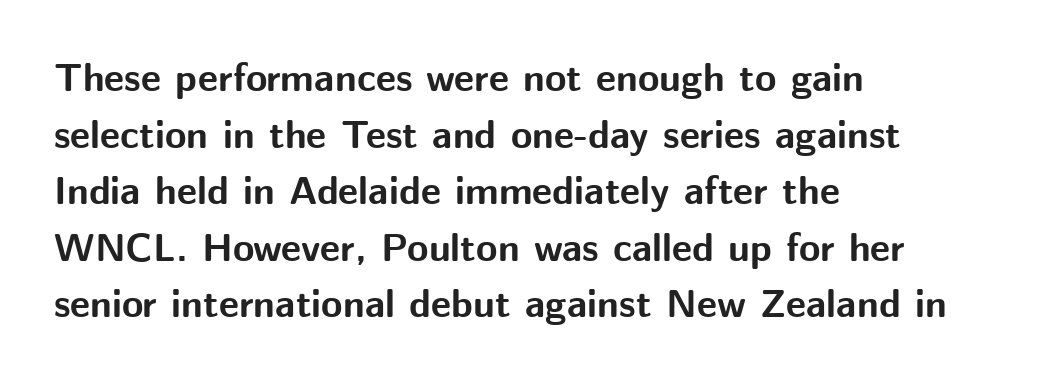
Q: Is the text bold? A: Yes.
Q: Is the text italic (slanted)? A: No, it is upright.
Q: Is the typeface a serif or a sans-serif typeface? A: Sans-serif.
Q: Is the text underlined? A: No.
Q: How is the paragraph aligned? A: Left-aligned.
Q: Is the spacing between letters normal or unusually wide? A: Normal.
Q: Is the spacing between lines tight, normal or loose? A: Normal.
Q: Width (condensed, normal, or wide)? A: Normal.
Q: Stroke contrast? A: Medium.
Q: x-height? A: Medium.
Q: Monospaced? A: No.
